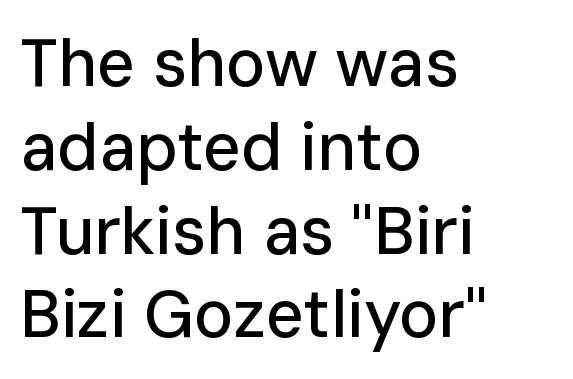
Note the varied advance widths — an 'i' is clearly narrower than an 'm'. Descenders hang freely into open space. The compositor pushed each line to the left boundary. Rows of type keep a routine distance in the vertical direction.
